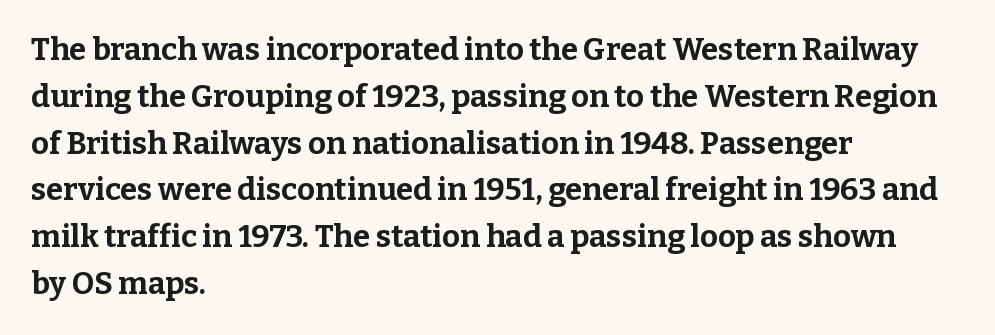
Decoration check: the copy has no underline. Is the block centered? No — it sits flush against the left margin. When letters stand straight like this, we call the style roman or upright. Heavy, bold letterforms. Between one letter and the next there's only the usual sliver of space. Here the designer chose a conventional face with non-uniform glyph widths.
